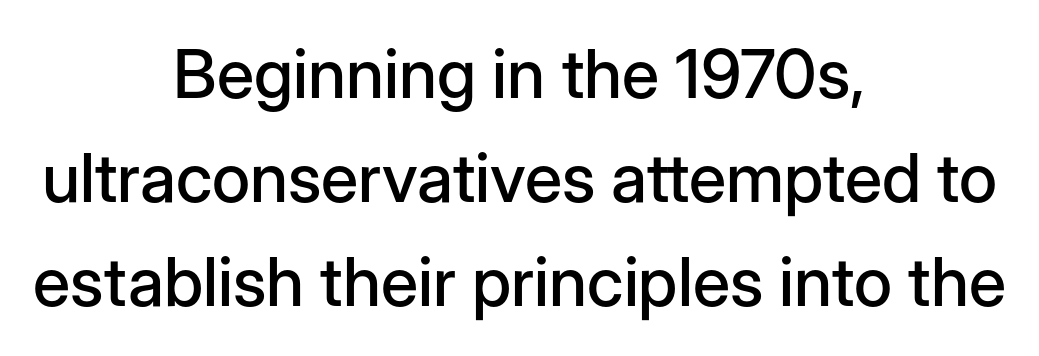
Q: Is the text italic (slanted)? A: No, it is upright.
Q: Is the typeface a serif or a sans-serif typeface? A: Sans-serif.
Q: Is the text underlined? A: No.
Q: How is the paragraph aligned? A: Centered.
Q: Is the spacing between letters normal or unusually wide? A: Normal.
Q: Is the spacing between lines tight, normal or loose? A: Normal.
Q: Width (condensed, normal, or wide)? A: Normal.
Q: Stroke contrast? A: Low.
Q: x-height? A: Medium.
Q: Monospaced? A: No.
